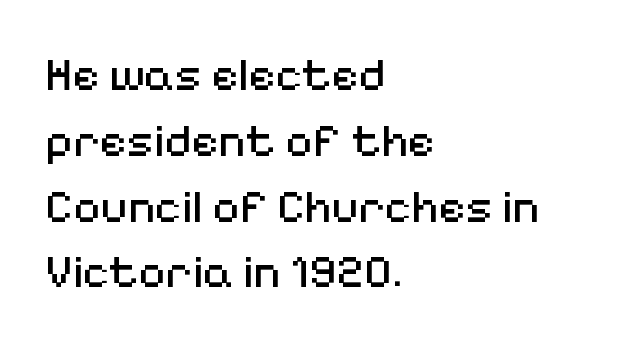
Q: Is the text bold? A: No.
Q: Is the text italic (slanted)? A: No, it is upright.
Q: Is the typeface a serif or a sans-serif typeface? A: Sans-serif.
Q: Is the text underlined? A: No.
Q: How is the paragraph aligned? A: Left-aligned.
Q: Is the spacing between letters normal or unusually wide? A: Normal.
Q: Is the spacing between lines tight, normal or loose? A: Normal.
Q: Width (condensed, normal, or wide)? A: Normal.
Q: Stroke contrast? A: Medium.
Q: x-height? A: Medium.
Q: Monospaced? A: No.
